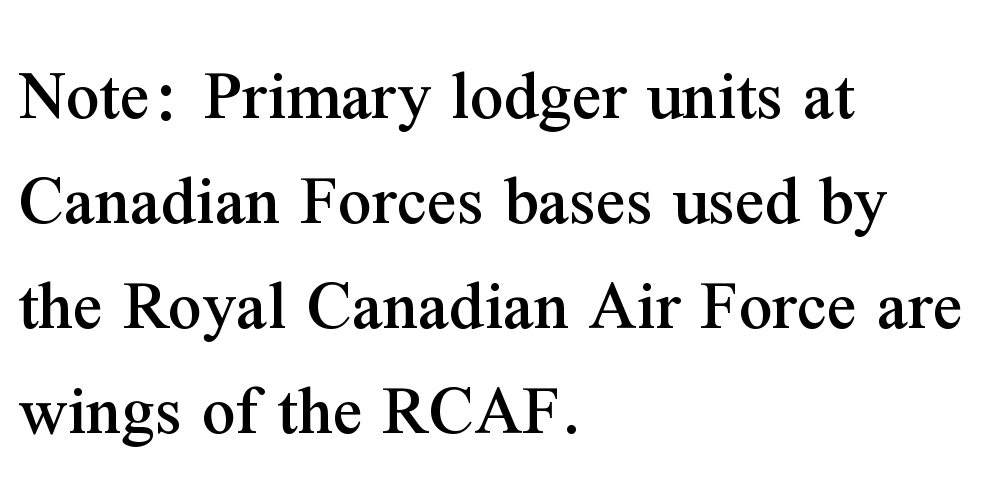
Q: Is the text italic (slanted)? A: No, it is upright.
Q: Is the typeface a serif or a sans-serif typeface? A: Serif.
Q: Is the text underlined? A: No.
Q: How is the paragraph aligned? A: Left-aligned.
Q: Is the spacing between letters normal or unusually wide? A: Normal.
Q: Is the spacing between lines tight, normal or loose? A: Normal.
Q: Width (condensed, normal, or wide)? A: Normal.
Q: Stroke contrast? A: Medium.
Q: x-height? A: Medium.
Q: Monospaced? A: No.
